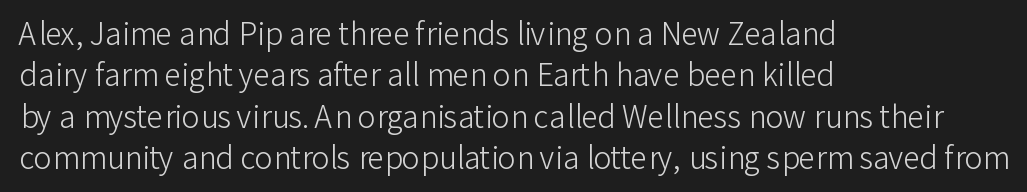
{"serif": "no", "italic": "no", "bold": "no", "weight": "light", "width": "normal", "stroke_contrast": "low", "x_height": "medium", "monospaced": "no", "underline": "no", "align": "left", "line_spacing": "normal", "line_spacing_ratio": 1.38, "letter_spacing": "normal", "letter_spacing_em": 0.0, "glyph_px": 30}
